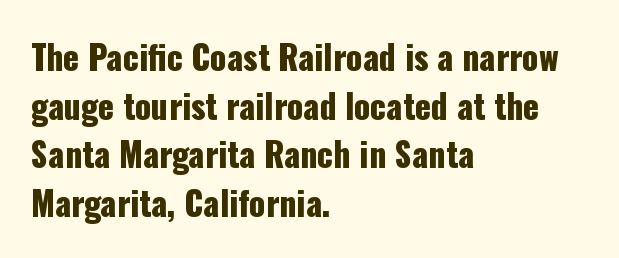
Q: Is the text italic (slanted)? A: No, it is upright.
Q: Is the typeface a serif or a sans-serif typeface? A: Sans-serif.
Q: Is the text underlined? A: No.
Q: How is the paragraph aligned? A: Left-aligned.
Q: Is the spacing between letters normal or unusually wide? A: Normal.
Q: Is the spacing between lines tight, normal or loose? A: Normal.
Q: Width (condensed, normal, or wide)? A: Condensed.
Q: Stroke contrast? A: Low.
Q: x-height? A: Medium.
Q: Monospaced? A: No.
